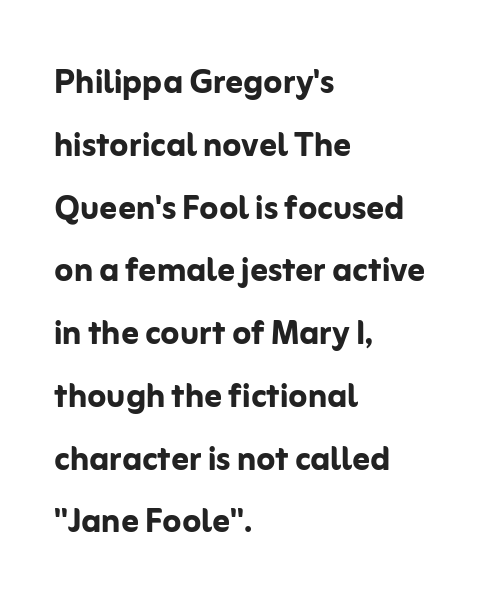
Q: Is the text bold? A: Yes.
Q: Is the text italic (slanted)? A: No, it is upright.
Q: Is the typeface a serif or a sans-serif typeface? A: Sans-serif.
Q: Is the text underlined? A: No.
Q: How is the paragraph aligned? A: Left-aligned.
Q: Is the spacing between letters normal or unusually wide? A: Normal.
Q: Is the spacing between lines tight, normal or loose? A: Normal.
Q: Width (condensed, normal, or wide)? A: Normal.
Q: Stroke contrast? A: Low.
Q: x-height? A: Medium.
Q: Monospaced? A: No.
